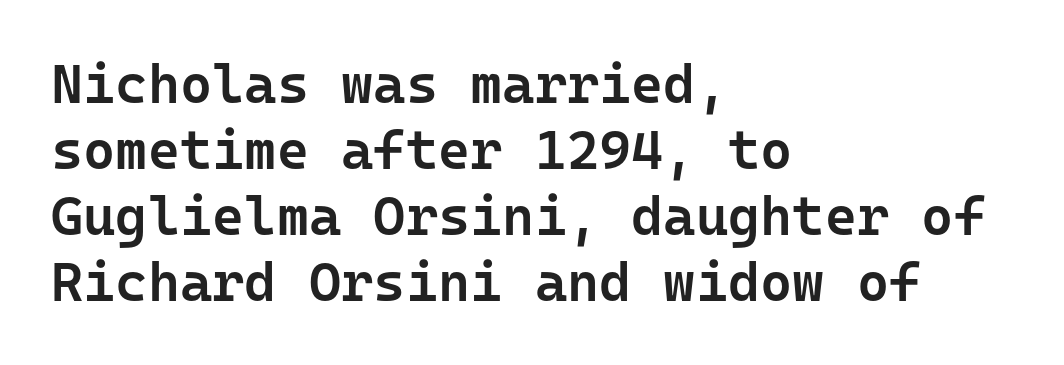
Q: Is the text bold? A: Semi-bold.
Q: Is the text italic (slanted)? A: No, it is upright.
Q: Is the typeface a serif or a sans-serif typeface? A: Sans-serif.
Q: Is the text underlined? A: No.
Q: How is the paragraph aligned? A: Left-aligned.
Q: Is the spacing between letters normal or unusually wide? A: Normal.
Q: Width (condensed, normal, or wide)? A: Normal.
Q: Stroke contrast? A: Low.
Q: x-height? A: Medium.
Q: Monospaced? A: Yes.
